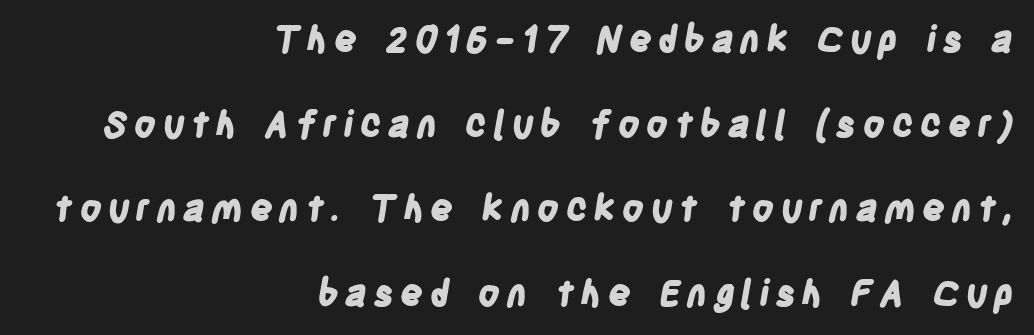
Q: Is the text bold? A: Yes.
Q: Is the typeface a serif or a sans-serif typeface? A: Sans-serif.
Q: Is the text underlined? A: No.
Q: How is the paragraph aligned? A: Right-aligned.
Q: Is the spacing between lines tight, normal or loose? A: Loose.
Q: Width (condensed, normal, or wide)? A: Condensed.
Q: Stroke contrast? A: Low.
Q: x-height? A: Large.
Q: Monospaced? A: No.
